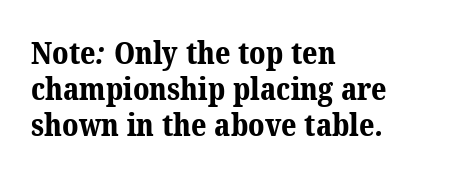
{"serif": "yes", "bold": "yes", "weight": "bold", "width": "normal", "stroke_contrast": "medium", "x_height": "medium", "monospaced": "no", "underline": "no", "align": "left", "line_spacing_ratio": 1.2, "letter_spacing": "normal", "letter_spacing_em": 0.0, "glyph_px": 30}
